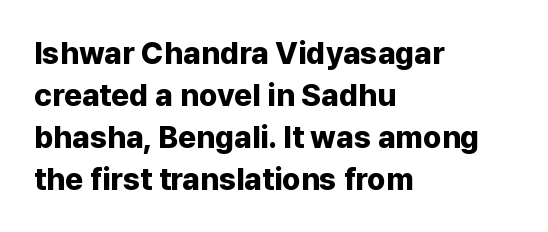
The area under the type is left untouched. Students, observe: this is what conventionally led text looks like. The letters advance in unequal steps, a hallmark of proportional type. Typesetter's note: full bold, strokes at maximum text heaviness. Nope, no serifs anywhere on these letters.
